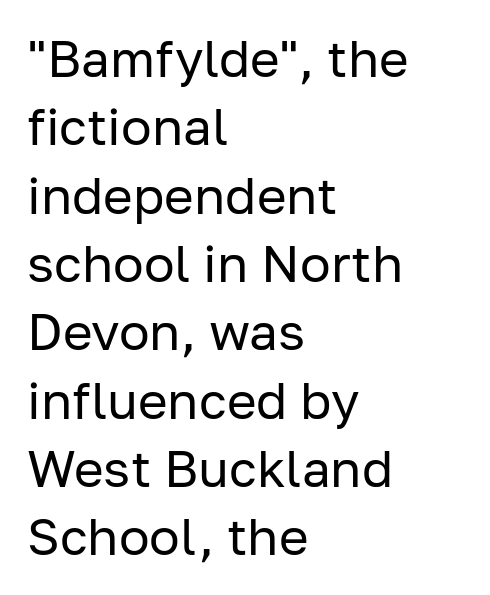
The image shows 51 px regular-weight sans-serif type, upright; set left-aligned, normal line spacing (1.34x), normal letter spacing, not underlined; low stroke contrast and a medium x-height.
